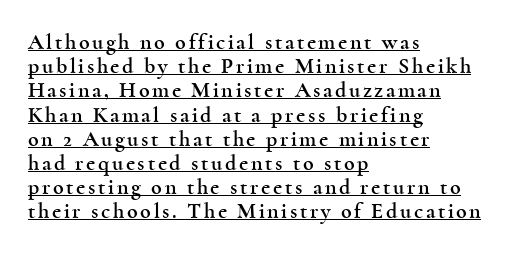
Q: Is the text italic (slanted)? A: No, it is upright.
Q: Is the text underlined? A: Yes.
Q: How is the paragraph aligned? A: Left-aligned.
Q: Is the spacing between lines tight, normal or loose? A: Tight.
